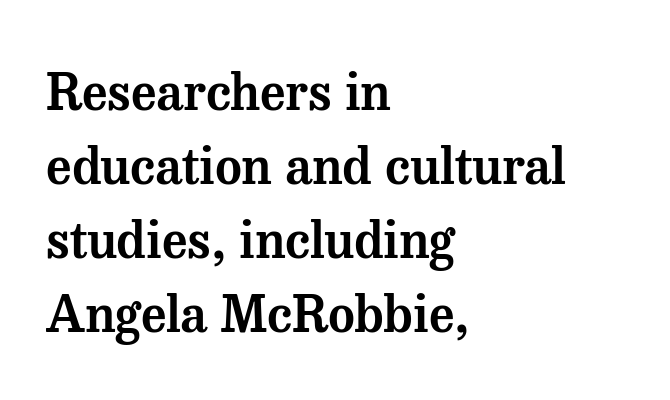
Q: Is the text italic (slanted)? A: No, it is upright.
Q: Is the typeface a serif or a sans-serif typeface? A: Serif.
Q: Is the text underlined? A: No.
Q: How is the paragraph aligned? A: Left-aligned.
Q: Is the spacing between letters normal or unusually wide? A: Normal.
Q: Is the spacing between lines tight, normal or loose? A: Normal.
Q: Width (condensed, normal, or wide)? A: Normal.
Q: Stroke contrast? A: Medium.
Q: x-height? A: Medium.
Q: Monospaced? A: No.
